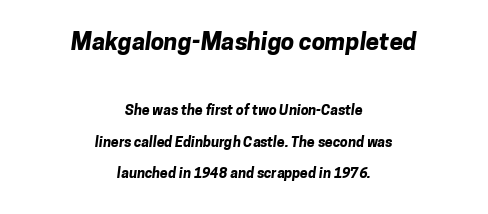
The image shows 24 px bold type; set centered, loose line spacing (2.22x), normal letter spacing, not underlined; the first (top) block is 1.71x larger.
